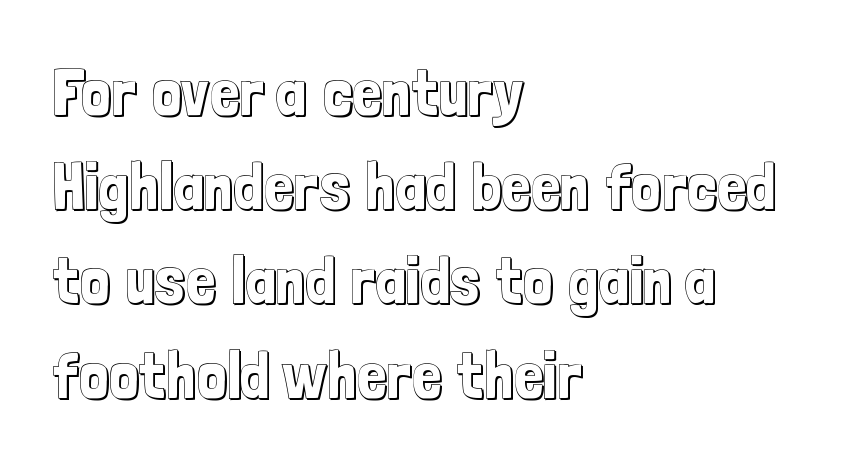
{"italic": "no", "width": "condensed", "x_height": "medium", "monospaced": "no", "underline": "no", "align": "left", "line_spacing": "normal", "line_spacing_ratio": 1.45, "letter_spacing": "normal", "letter_spacing_em": 0.0, "glyph_px": 65}
